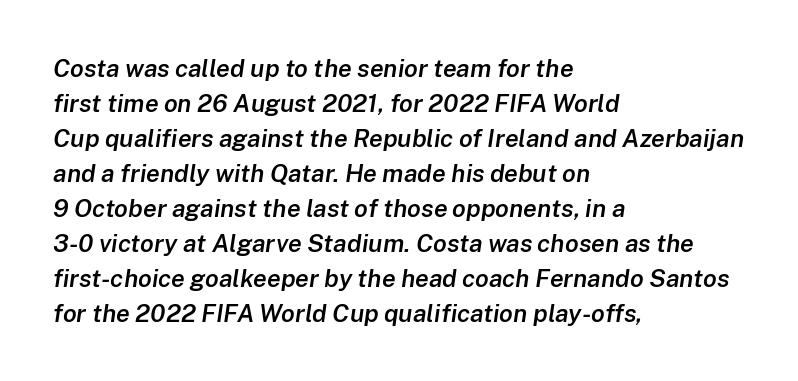
These lines keep a tight, regular rhythm from letter to letter. Is the type slanted? Yes — the strokes lean at a clear angle. Each row of text sits above clean, open space. Typographic density is moderately raised because the face is semibold. The leading is moderate, giving the passage an even texture. Alignment: flush left.
